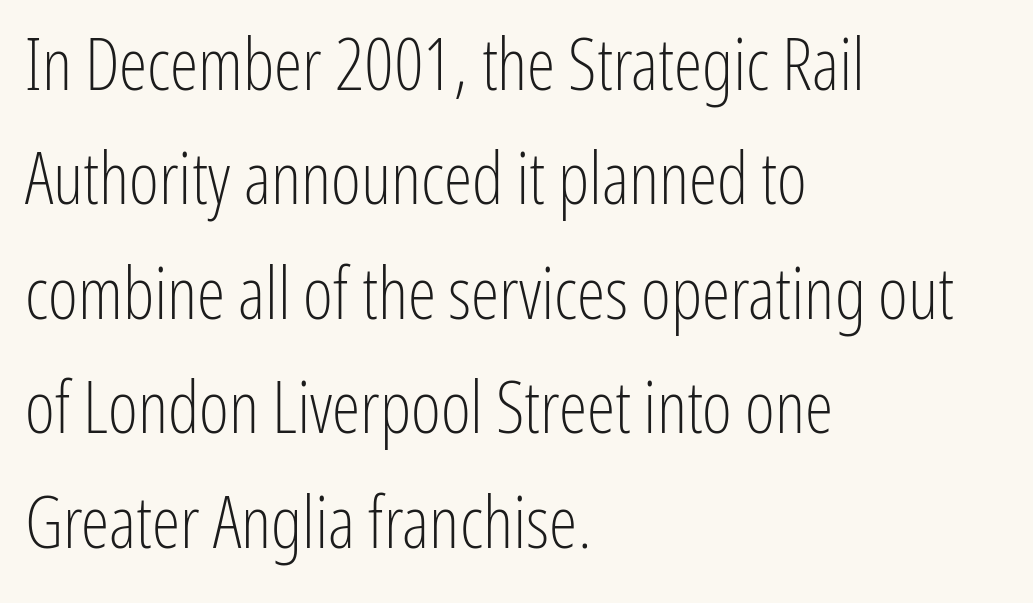
Default kerning and tracking; the words read as compact shapes. In terms of posture, this sample is upright. Compared with a typical body face, this is equally light or lighter still. Each line starts at the same left margin while the right side varies. Proportional: the letters do not fall into vertical columns.
